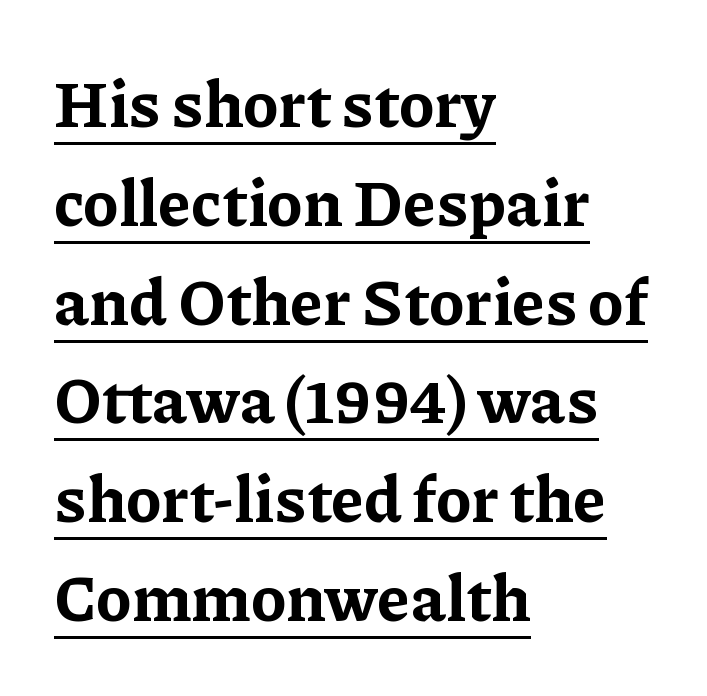
These lines keep a tight, regular rhythm from letter to letter. A classic flush-left, rag-right setting is used for this passage. The face used here appears with an underline applied. The rows are spaced the way most documents space them.
